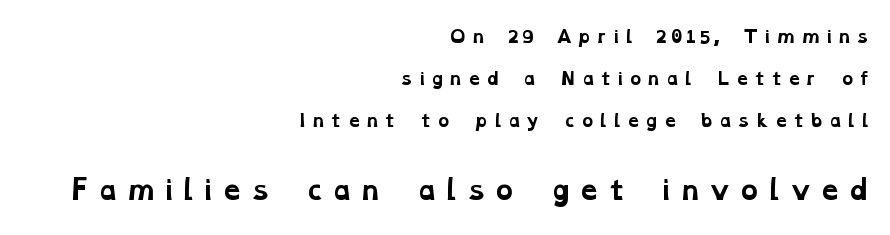
The image shows 26 px bold type; set right-aligned, loose line spacing (2.46x), unusually wide letter spacing (+0.22 em), not underlined; the second (bottom) block is 1.53x larger.
